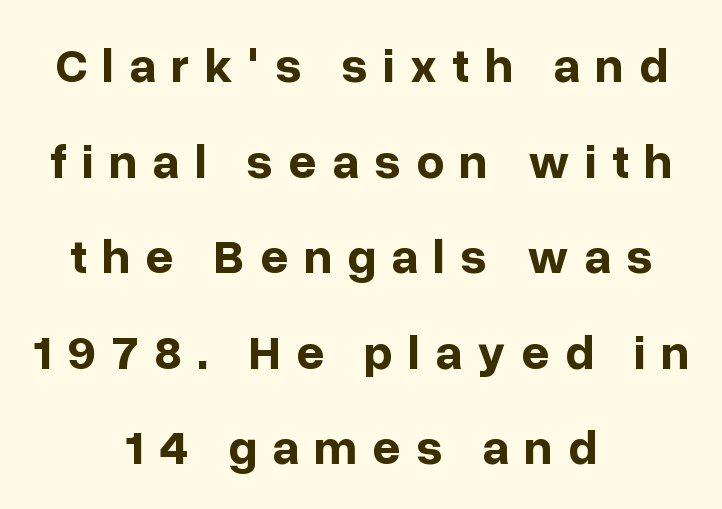
Varying glyph widths throughout — classic text-font behaviour. Unlike italic type, these characters show no tilt at all. Regarding serifs, this sample does without them. Compared with a flush-left layout, this one balances lines on the center instead.
